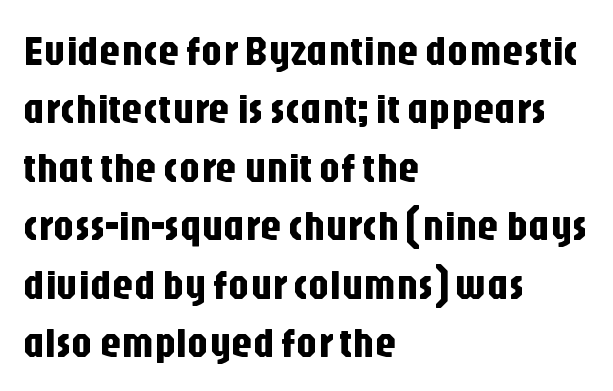
Descenders are the only things crossing below the line. These lines sit exactly where default settings would place them. These lines stack with their left ends in a neat column. This rendering leaves character spacing at its baseline value. It's the straight-up-and-down kind of type.
